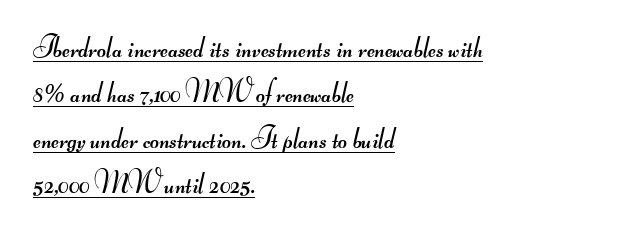
The glyphs in this specimen are sans serif. The rendering keeps characters at their native spacing. Check the space under the baseline: a stroke is drawn there. A normal amount of white space separates one row of letters from the next. Is the block centered? No — it sits flush against the left margin. Varying glyph widths throughout — classic text-font behaviour.
